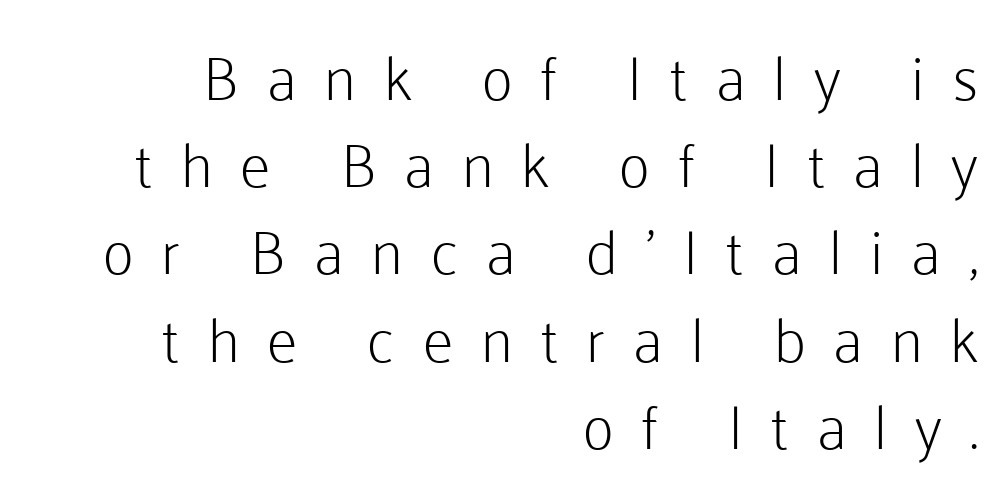
This rendering employs a face without finishing strokes, i.e., a sans-serif. The letterforms stand isolated, each surrounded by extra space. These glyphs show unthickened strokes, regular width or finer. Italic? Not at all — the glyphs are vertical. Looks like regular typesetting: each glyph gets only the width it needs.
